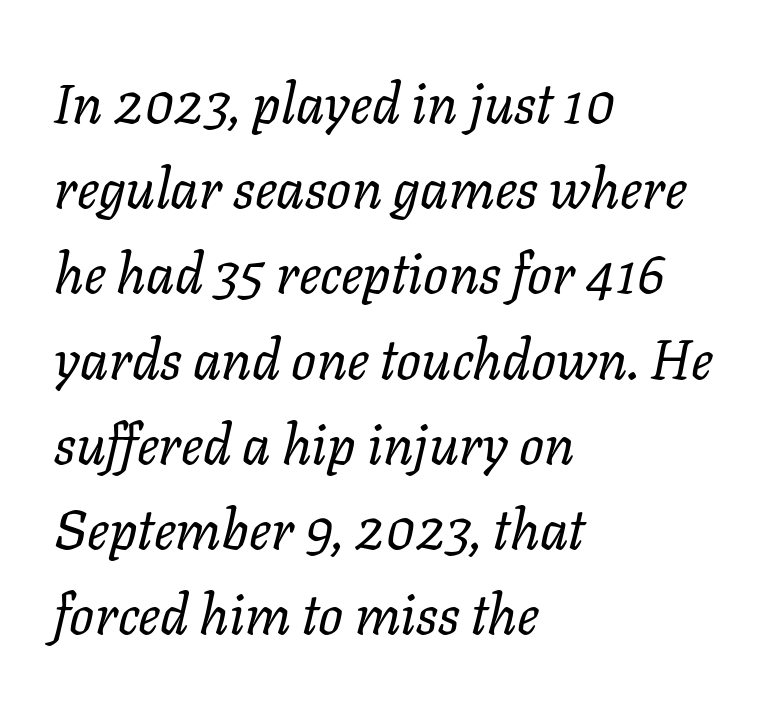
Stems here are at most as thick as an everyday book face. This sample uses plain, unmodified letter spacing. A typesetter would call this proportional, since set widths differ per character. The glyphs look as if they've been sheared to an angle. Plain, unruled lines of type.
